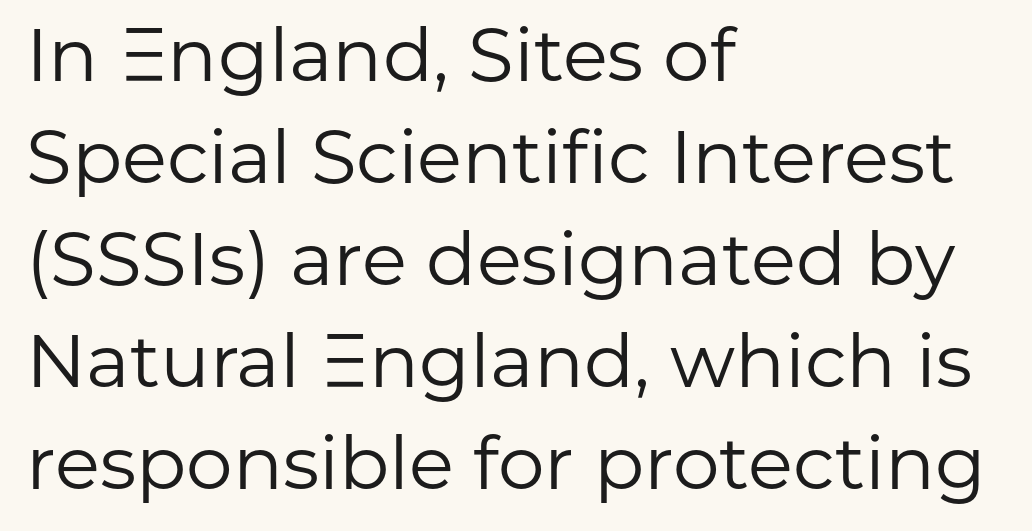
The rendering keeps characters at their native spacing. Proportional: the letters do not fall into vertical columns. These lines stack with their left ends in a neat column. This block has exactly the height ordinary leading produces. Beneath every word, the page is bare.
